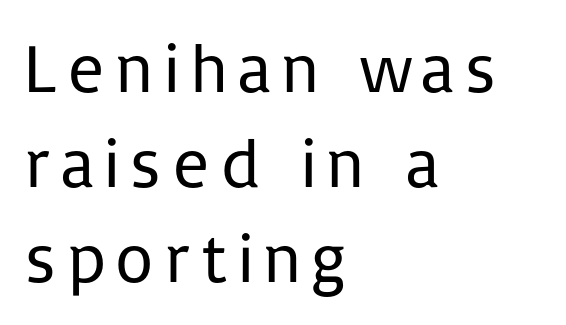
{"serif": "no", "italic": "no", "bold": "no", "weight": "regular", "width": "normal", "stroke_contrast": "low", "x_height": "medium", "monospaced": "no", "underline": "no", "align": "left", "line_spacing": "normal", "line_spacing_ratio": 1.38, "glyph_px": 69}
